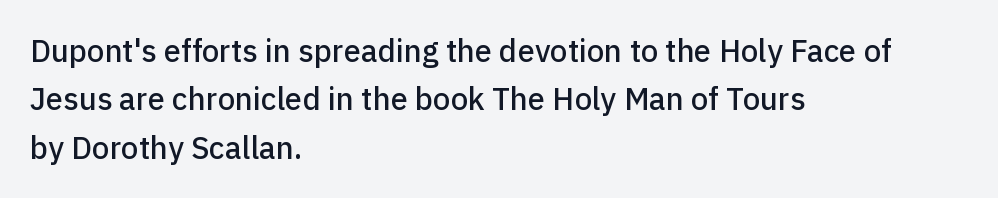
Q: Is the text italic (slanted)? A: No, it is upright.
Q: Is the typeface a serif or a sans-serif typeface? A: Sans-serif.
Q: Is the text underlined? A: No.
Q: How is the paragraph aligned? A: Left-aligned.
Q: Is the spacing between letters normal or unusually wide? A: Normal.
Q: Is the spacing between lines tight, normal or loose? A: Normal.
Q: Width (condensed, normal, or wide)? A: Normal.
Q: Stroke contrast? A: Low.
Q: x-height? A: Medium.
Q: Monospaced? A: No.
